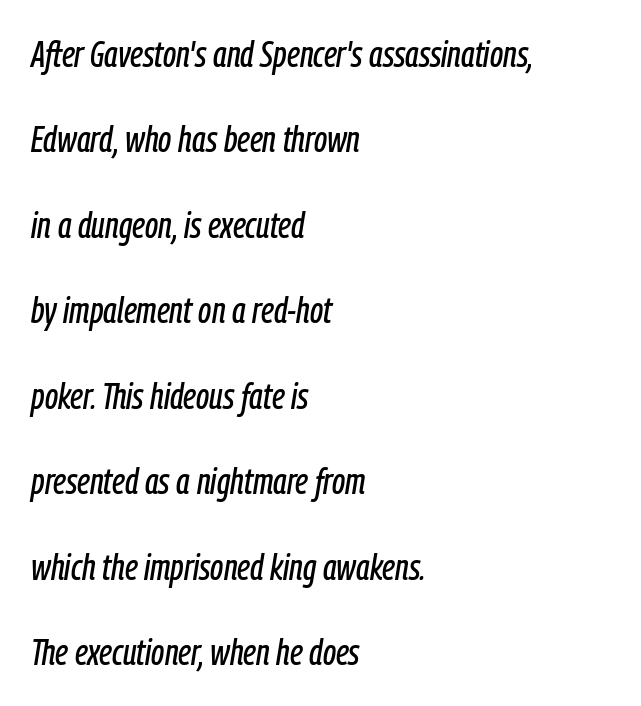
{"italic": "yes", "lean": "right", "slant_degrees": 9, "width": "condensed", "stroke_contrast": "low", "x_height": "medium", "monospaced": "no", "underline": "no", "align": "left", "line_spacing": "loose", "line_spacing_ratio": 2.31, "letter_spacing": "normal", "letter_spacing_em": 0.0, "glyph_px": 37}
